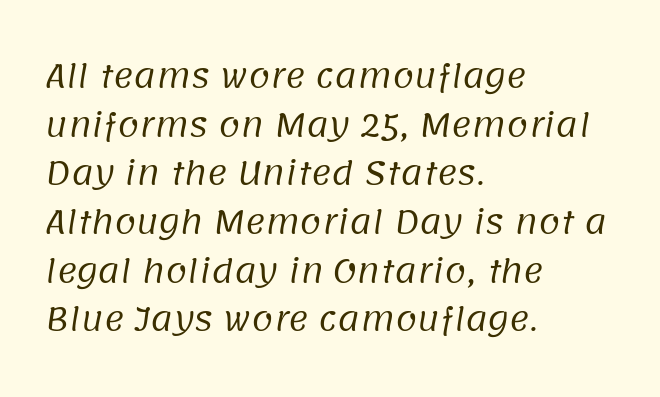
{"serif": "no", "bold": "no", "weight": "regular", "width": "normal", "stroke_contrast": "low", "x_height": "large", "monospaced": "no", "underline": "no", "align": "left", "line_spacing": "normal", "line_spacing_ratio": 1.57, "letter_spacing": "normal", "letter_spacing_em": 0.0, "glyph_px": 31}
